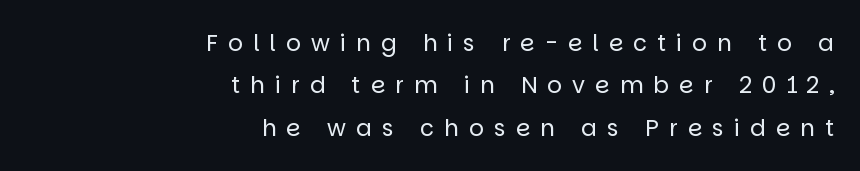
The image shows 23 px text type, upright; set right-aligned, line spacing 1.84x, unusually wide letter spacing (+0.44 em), not underlined.
